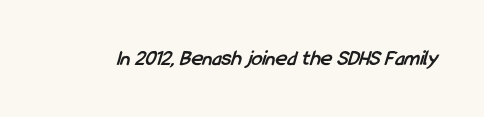
{"bold": "yes", "underline": "no", "letter_spacing": "normal", "letter_spacing_em": 0.0, "glyph_px": 22}
